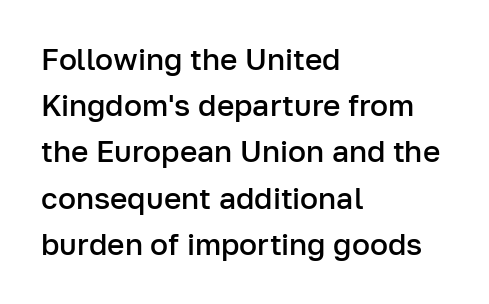
{"serif": "no", "italic": "no", "bold": "semi", "weight": "semibold", "width": "normal", "stroke_contrast": "low", "x_height": "medium", "monospaced": "no", "underline": "no", "align": "left", "line_spacing": "normal", "line_spacing_ratio": 1.54, "letter_spacing": "normal", "letter_spacing_em": 0.0, "glyph_px": 30}
